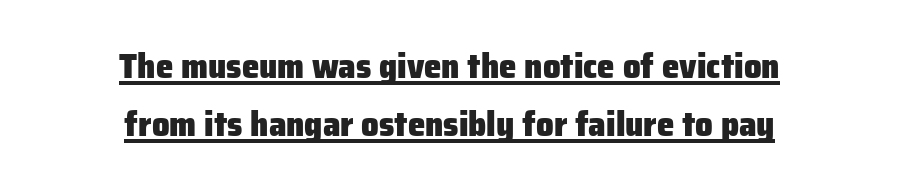
{"serif": "no", "italic": "no", "bold": "yes", "weight": "heavy", "width": "normal", "stroke_contrast": "low", "x_height": "medium", "monospaced": "no", "underline": "yes", "align": "center", "line_spacing": "normal", "line_spacing_ratio": 1.67, "letter_spacing": "normal", "letter_spacing_em": 0.0, "glyph_px": 35}
